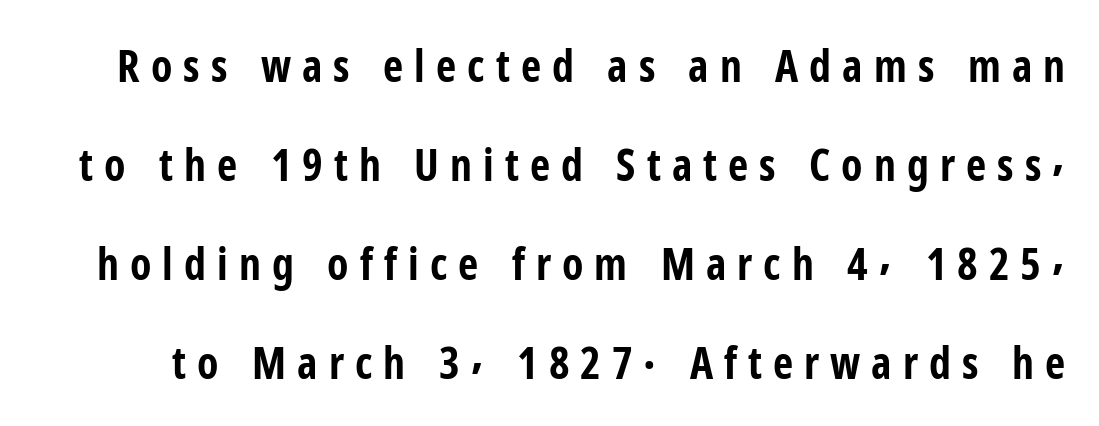
The strokes are fattened all the way to bold. No word sits above an underline. Each letter keeps its own natural width here, so spacing adapts to shape. Notice how the stems are strictly vertical — no italics here. Stroke terminals: plain, sans-serif.
